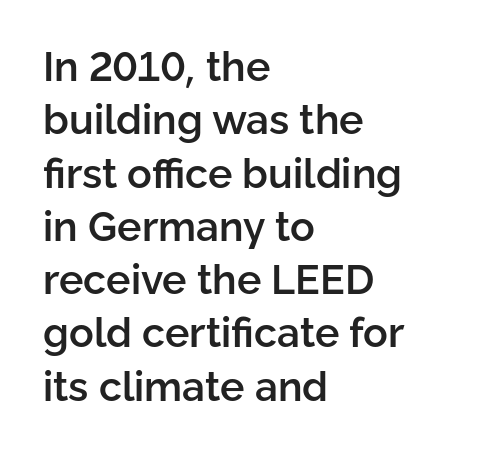
Q: Is the text bold? A: Semi-bold.
Q: Is the text italic (slanted)? A: No, it is upright.
Q: Is the typeface a serif or a sans-serif typeface? A: Sans-serif.
Q: Is the text underlined? A: No.
Q: How is the paragraph aligned? A: Left-aligned.
Q: Is the spacing between letters normal or unusually wide? A: Normal.
Q: Is the spacing between lines tight, normal or loose? A: Normal.
Q: Width (condensed, normal, or wide)? A: Normal.
Q: Stroke contrast? A: Low.
Q: x-height? A: Medium.
Q: Monospaced? A: No.
